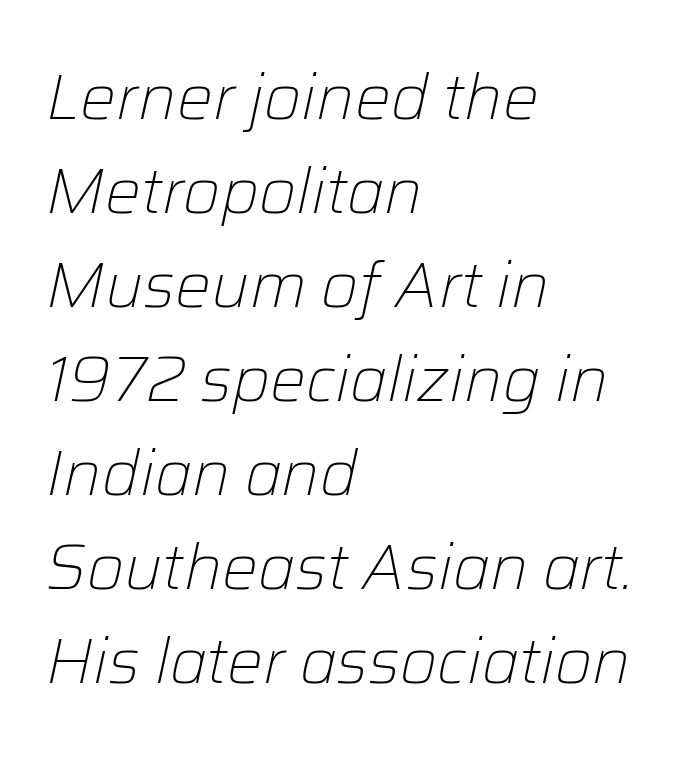
Is the block centered? No — it sits flush against the left margin. These lines keep a tight, regular rhythm from letter to letter. Observe the lean: these are italic letterforms. Stems and bowls with no extra thickness — not bold. Proportional: the letters do not fall into vertical columns.
